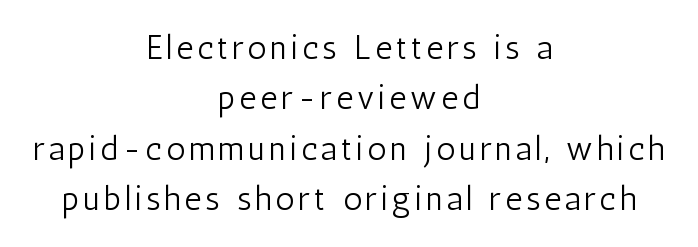
Q: Is the text bold? A: No.
Q: Is the text italic (slanted)? A: No, it is upright.
Q: Is the typeface a serif or a sans-serif typeface? A: Sans-serif.
Q: Is the text underlined? A: No.
Q: How is the paragraph aligned? A: Centered.
Q: Is the spacing between lines tight, normal or loose? A: Normal.
Q: Width (condensed, normal, or wide)? A: Condensed.
Q: Stroke contrast? A: Low.
Q: x-height? A: Medium.
Q: Monospaced? A: No.
